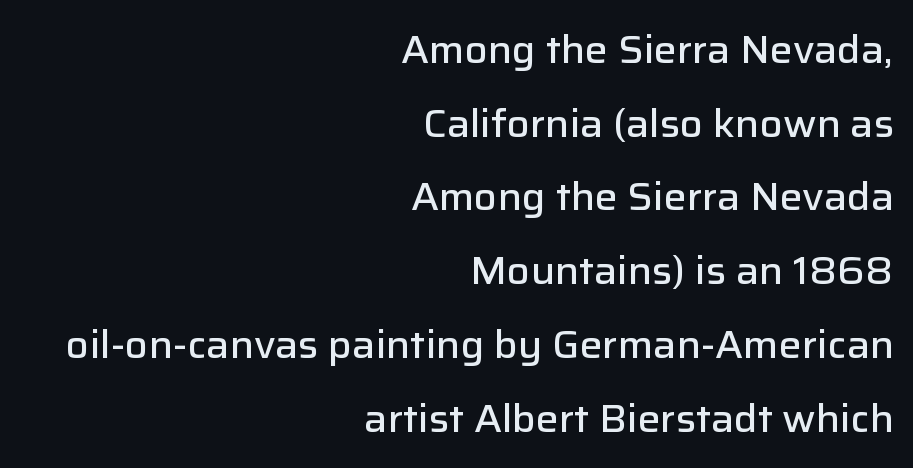
The typography opts for an upright posture over an oblique one. These words are printed semibold, heavier than regular yet not bold. Quick note: interline space is abundant. A clean baseline with only descenders dipping below it. Horizontally, the lines are justified to the trailing edge only. Between one letter and the next there's only the usual sliver of space.
